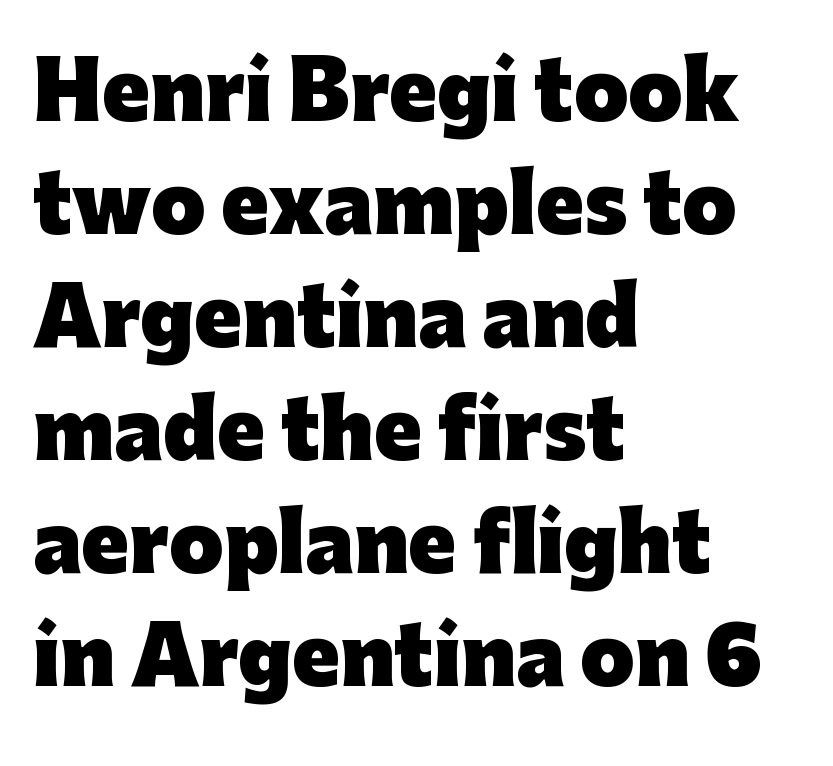
The paragraph shown leans on its left margin. Stroke terminals: plain, sans-serif. Lines of text with bare space underneath. The line texture is even and compact thanks to regular tracking. The glyphs have the mass of a bold cut. These lines are rendered in a variable-pitch font.
